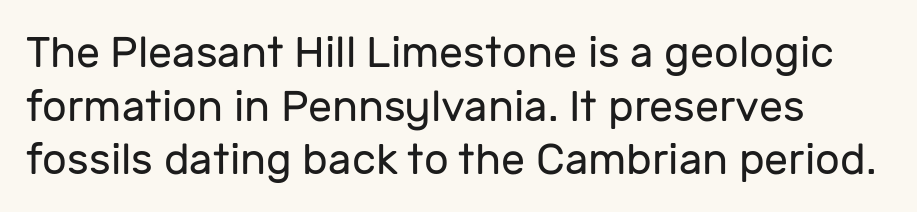
Q: Is the text bold? A: No.
Q: Is the text italic (slanted)? A: No, it is upright.
Q: Is the typeface a serif or a sans-serif typeface? A: Sans-serif.
Q: Is the text underlined? A: No.
Q: How is the paragraph aligned? A: Left-aligned.
Q: Is the spacing between letters normal or unusually wide? A: Normal.
Q: Is the spacing between lines tight, normal or loose? A: Normal.
Q: Width (condensed, normal, or wide)? A: Normal.
Q: Stroke contrast? A: Low.
Q: x-height? A: Medium.
Q: Monospaced? A: No.
